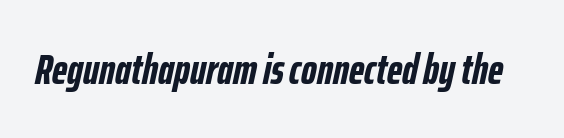
The image shows 43 px semibold, condensed type, italic (leaning right); set normal letter spacing, not underlined; low stroke contrast and a medium x-height.
